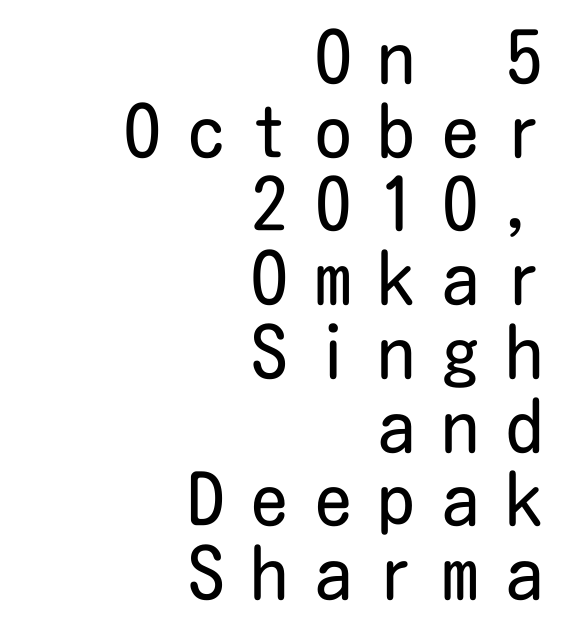
Q: Is the text bold? A: No.
Q: Is the text italic (slanted)? A: No, it is upright.
Q: Is the typeface a serif or a sans-serif typeface? A: Sans-serif.
Q: Is the text underlined? A: No.
Q: How is the paragraph aligned? A: Right-aligned.
Q: Is the spacing between letters normal or unusually wide? A: Unusually wide.
Q: Is the spacing between lines tight, normal or loose? A: Tight.
Q: Width (condensed, normal, or wide)? A: Condensed.
Q: Stroke contrast? A: Low.
Q: x-height? A: Medium.
